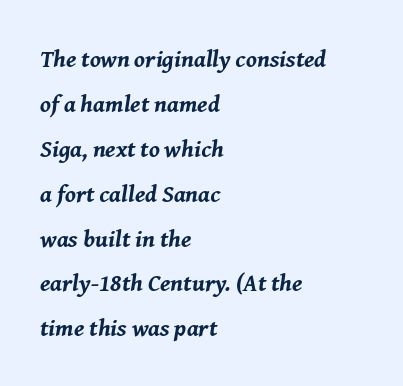
What weight is shown? A full bold with thick strokes. One-word summary of the alignment: left. The area under the type is left untouched. Caption: standard tracking, unaltered.
